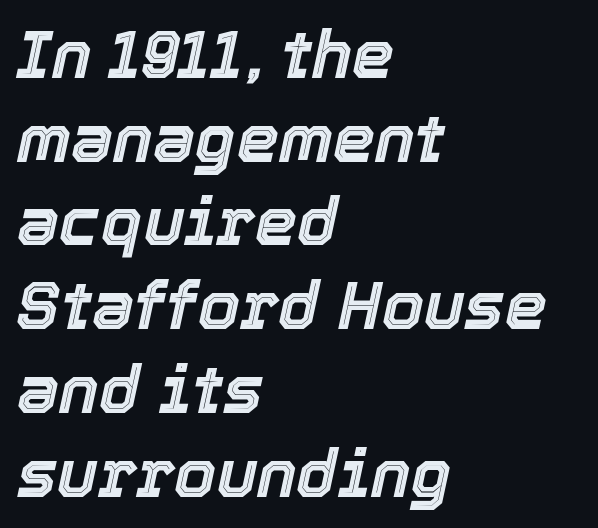
{"italic": "yes", "lean": "right", "slant_degrees": 12, "width": "normal", "x_height": "medium", "monospaced": "no", "underline": "no", "align": "left", "line_spacing": "normal", "line_spacing_ratio": 1.25, "letter_spacing": "normal", "letter_spacing_em": 0.0, "glyph_px": 67}
